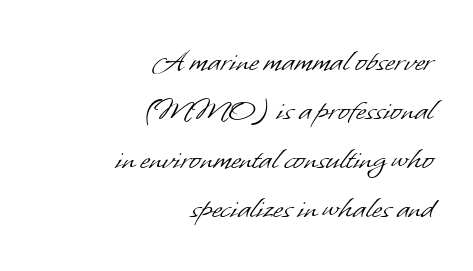
{"serif": "no", "bold": "no", "weight": "light", "width": "normal", "stroke_contrast": "low", "x_height": "small", "monospaced": "no", "underline": "no", "align": "right", "line_spacing": "normal", "line_spacing_ratio": 1.44, "letter_spacing": "normal", "letter_spacing_em": 0.0, "glyph_px": 34}
